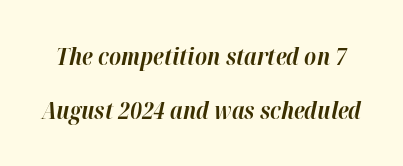
{"italic": "yes", "lean": "right", "slant_degrees": 12, "bold": "yes", "underline": "no", "line_spacing": "loose", "line_spacing_ratio": 2.23, "letter_spacing": "normal", "letter_spacing_em": 0.0, "glyph_px": 24}
